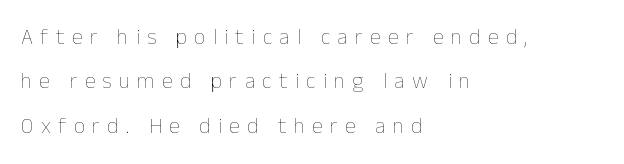
Q: Is the text bold? A: No.
Q: Is the text italic (slanted)? A: No, it is upright.
Q: Is the text underlined? A: No.
Q: How is the paragraph aligned? A: Left-aligned.
Q: Is the spacing between letters normal or unusually wide? A: Unusually wide.
Q: Is the spacing between lines tight, normal or loose? A: Loose.
